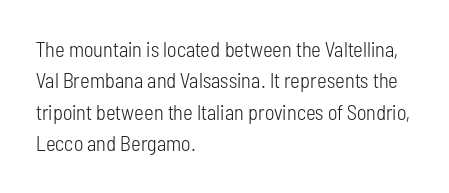
Q: Is the text bold? A: No.
Q: Is the text italic (slanted)? A: No, it is upright.
Q: Is the text underlined? A: No.
Q: How is the paragraph aligned? A: Left-aligned.
Q: Is the spacing between letters normal or unusually wide? A: Normal.
Q: Is the spacing between lines tight, normal or loose? A: Normal.
